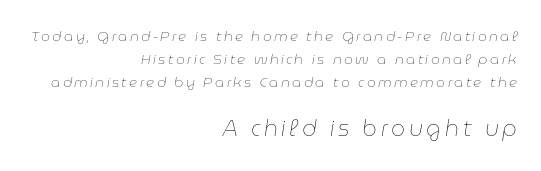
Q: Is the text bold? A: No.
Q: Is the text italic (slanted)? A: Yes, it leans right by about 9 degrees.
Q: Is the text underlined? A: No.
Q: How is the paragraph aligned? A: Right-aligned.
Q: Is the spacing between lines tight, normal or loose? A: Normal.
Q: Which block of text is set in a larger size, the first (top) or the second (bottom)? A: The second (bottom) one.
